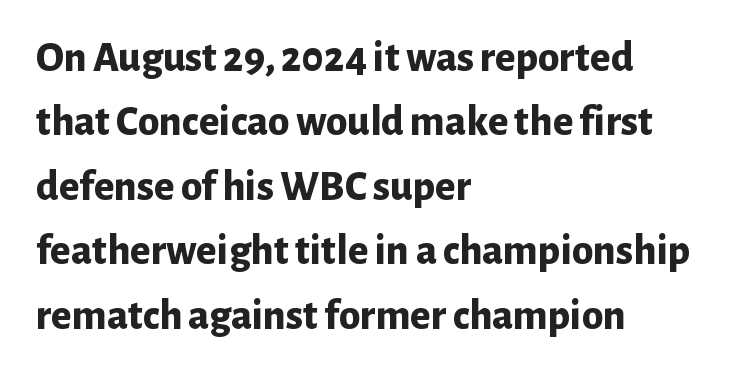
Note: no serifs on the glyphs. Rows of type keep a routine distance in the vertical direction. Every stem runs plumb, perpendicular to the baseline. The sample has been set heavy, in full bold. Underlining? Definitely not there. Here the designer chose a conventional face with non-uniform glyph widths.
